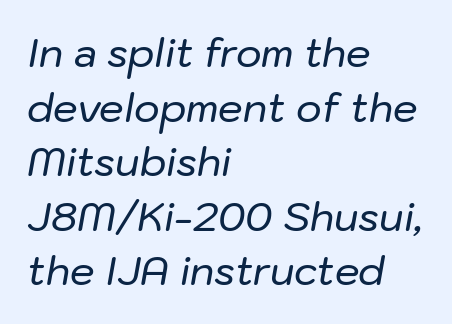
Q: Is the text italic (slanted)? A: Yes, it leans right by about 10 degrees.
Q: Is the text underlined? A: No.
Q: How is the paragraph aligned? A: Left-aligned.
Q: Is the spacing between letters normal or unusually wide? A: Normal.
Q: Is the spacing between lines tight, normal or loose? A: Normal.
Q: Width (condensed, normal, or wide)? A: Normal.
Q: Stroke contrast? A: Low.
Q: x-height? A: Medium.
Q: Monospaced? A: No.
